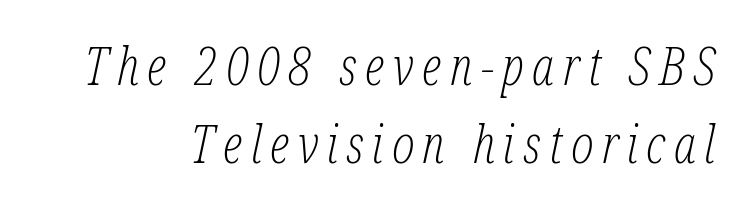
Q: Is the text bold? A: No.
Q: Is the text italic (slanted)? A: Yes, it leans right by about 12 degrees.
Q: Is the typeface a serif or a sans-serif typeface? A: Serif.
Q: Is the text underlined? A: No.
Q: Is the spacing between lines tight, normal or loose? A: Normal.
Q: Width (condensed, normal, or wide)? A: Condensed.
Q: Stroke contrast? A: Low.
Q: x-height? A: Medium.
Q: Monospaced? A: No.
